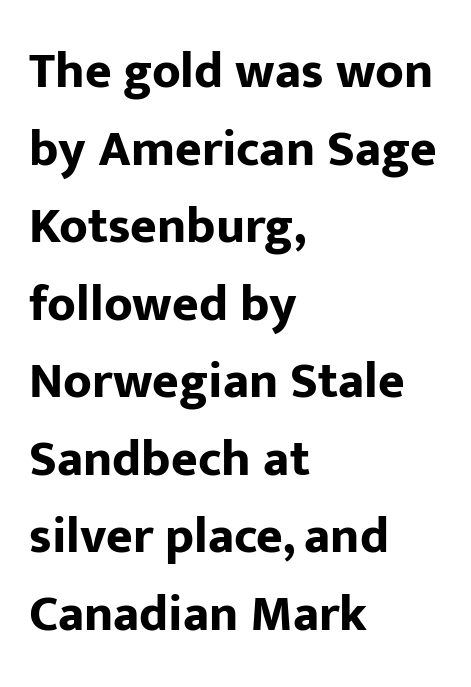
The image shows 51 px bold sans-serif type, upright; set left-aligned, normal line spacing (1.52x), normal letter spacing, not underlined; low stroke contrast and a medium x-height.
